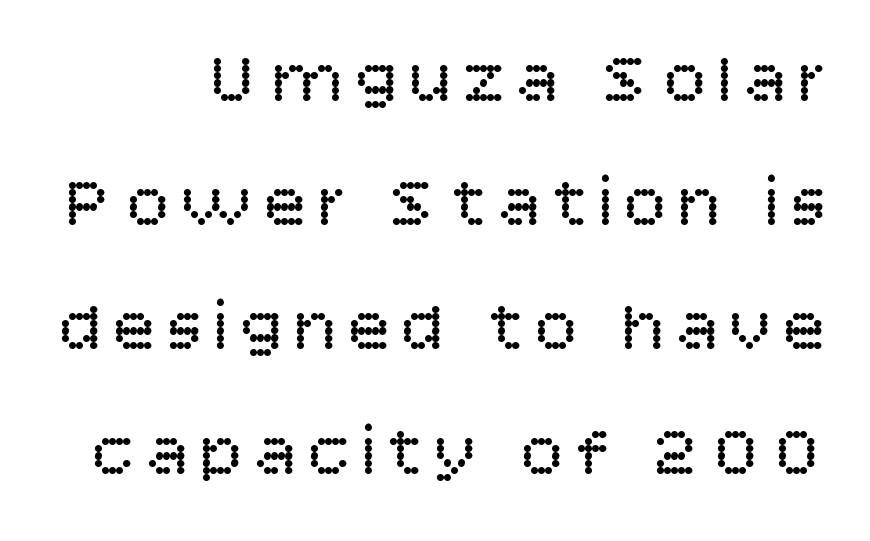
Posture: vertical. A clean baseline with only descenders dipping below it. The cut favours lightness, reaching ordinary text weight at its darkest. The letters carry no serifs — their stems end cleanly without finishing strokes.
